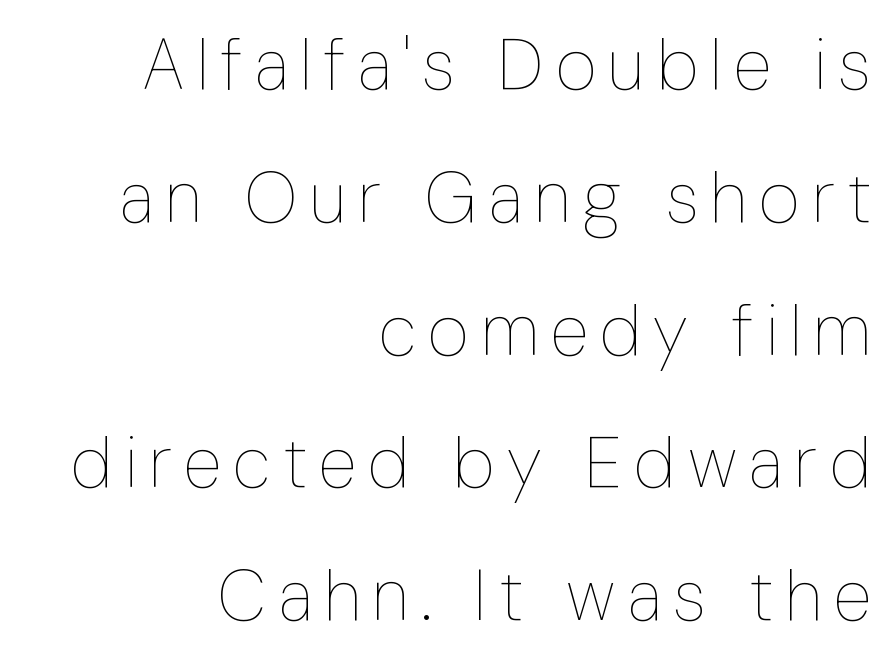
Q: Is the text bold? A: No.
Q: Is the text italic (slanted)? A: No, it is upright.
Q: Is the text underlined? A: No.
Q: How is the paragraph aligned? A: Right-aligned.
Q: Width (condensed, normal, or wide)? A: Condensed.
Q: Stroke contrast? A: Low.
Q: x-height? A: Medium.
Q: Monospaced? A: No.
